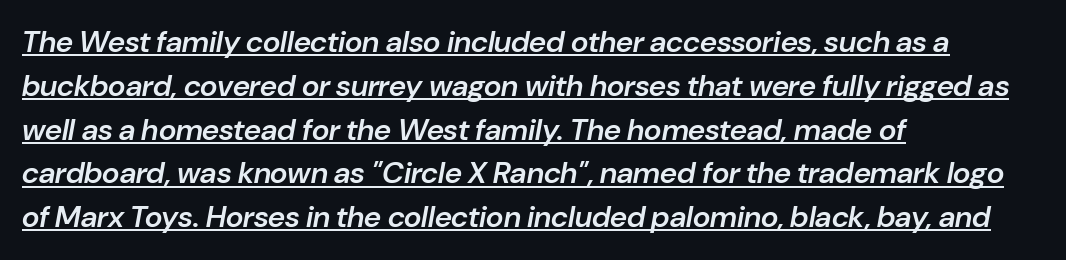
Q: Is the text bold? A: Semi-bold.
Q: Is the text italic (slanted)? A: Yes, it leans right by about 10 degrees.
Q: Is the text underlined? A: Yes.
Q: How is the paragraph aligned? A: Left-aligned.
Q: Is the spacing between letters normal or unusually wide? A: Normal.
Q: Is the spacing between lines tight, normal or loose? A: Normal.
Q: Width (condensed, normal, or wide)? A: Normal.
Q: Stroke contrast? A: Low.
Q: x-height? A: Medium.
Q: Monospaced? A: No.
